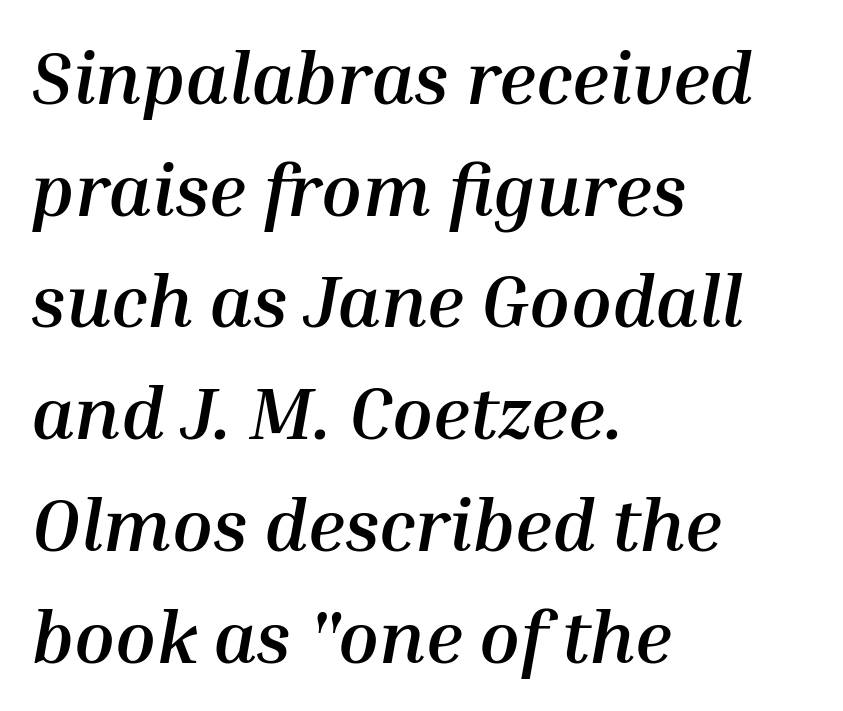
Q: Is the text bold? A: Yes.
Q: Is the text italic (slanted)? A: Yes, it leans right by about 10 degrees.
Q: Is the text underlined? A: No.
Q: How is the paragraph aligned? A: Left-aligned.
Q: Is the spacing between letters normal or unusually wide? A: Normal.
Q: Is the spacing between lines tight, normal or loose? A: Normal.
Q: Width (condensed, normal, or wide)? A: Normal.
Q: Stroke contrast? A: Medium.
Q: x-height? A: Medium.
Q: Monospaced? A: No.
